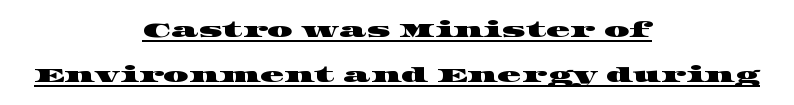
These lines stand farther apart than default settings would place them. The line texture is even and compact thanks to regular tracking. Teacher's note: observe the equal gaps on both sides — that is centered alignment. Looks like someone drew a line under every word here.
